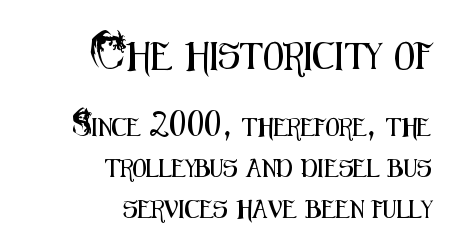
Compared with typical body copy, the letter spacing here is the same. Bare-footed words on every line. This is the regular roman posture of the typeface. This layout puts the oversized block above and the modest block below. The compositor pushed each line to the right boundary. Students, observe: this is what heavily led, spacious text looks like.
